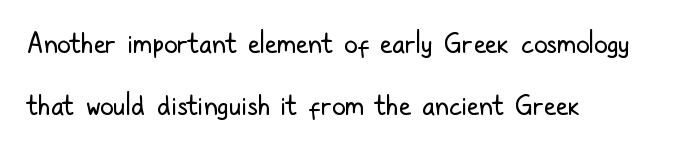
Italic? Not at all — the glyphs are vertical. Lines of text with bare space underneath. Nothing heavy about these letters — not bold at all. Loosely led — the rows are spread out. The lines are quadded left. Honestly, the letter spacing is just normal — you wouldn't notice it.
